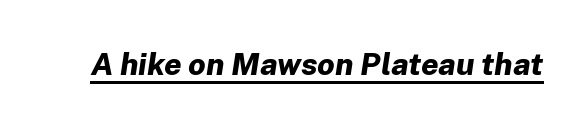
{"italic": "yes", "lean": "right", "slant_degrees": 8, "bold": "yes", "weight": "bold", "width": "normal", "stroke_contrast": "low", "x_height": "medium", "monospaced": "no", "underline": "yes", "letter_spacing": "normal", "letter_spacing_em": 0.0, "glyph_px": 31}
